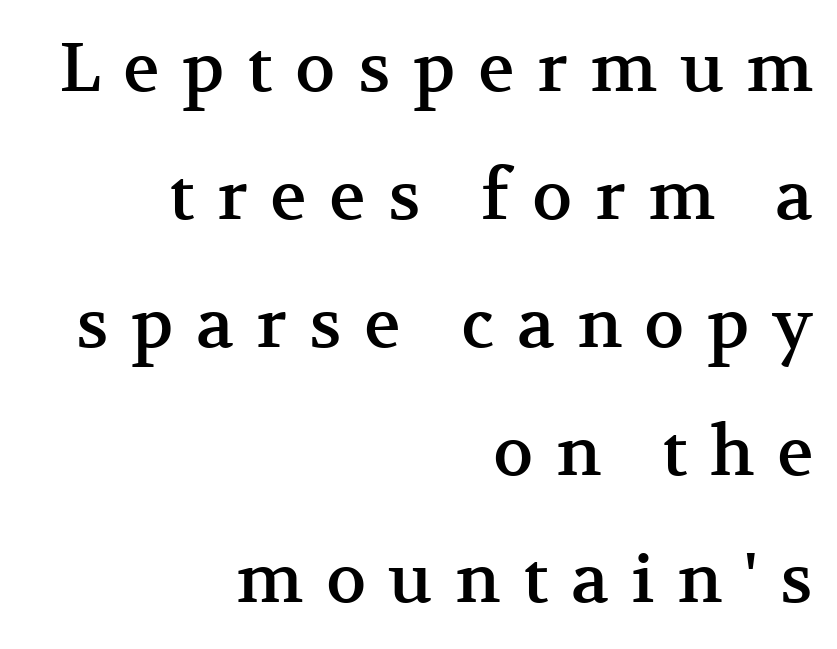
{"serif": "yes", "italic": "no", "width": "normal", "stroke_contrast": "medium", "x_height": "medium", "monospaced": "no", "underline": "no", "align": "right", "line_spacing_ratio": 1.88, "letter_spacing": "wide", "letter_spacing_em": 0.33, "glyph_px": 68}
